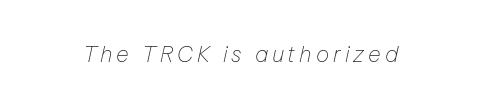
{"italic": "yes", "lean": "right", "slant_degrees": 12, "bold": "no", "underline": "no", "glyph_px": 22}
